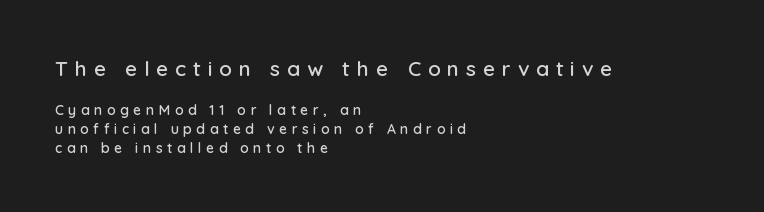
{"italic": "no", "underline": "no", "align": "left", "line_spacing": "normal", "line_spacing_ratio": 1.37, "letter_spacing": "wide", "letter_spacing_em": 0.32, "larger_block": "first", "size_ratio": 1.5, "glyph_px": 21}
